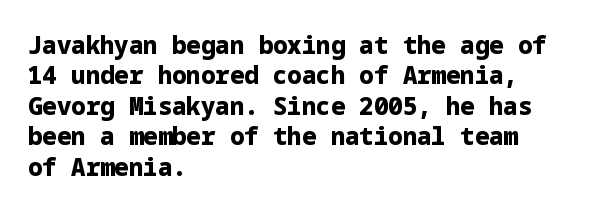
Q: Is the text bold? A: Yes.
Q: Is the text italic (slanted)? A: No, it is upright.
Q: Is the text underlined? A: No.
Q: How is the paragraph aligned? A: Left-aligned.
Q: Is the spacing between letters normal or unusually wide? A: Normal.
Q: Is the spacing between lines tight, normal or loose? A: Normal.
